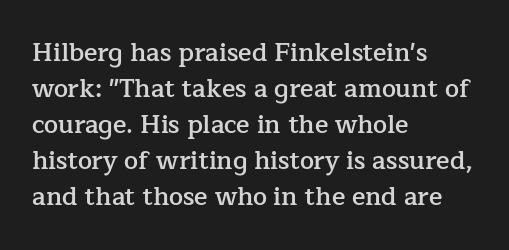
The image shows 25 px text type, upright; set left-aligned, normal line spacing (1.44x), normal letter spacing, not underlined.
